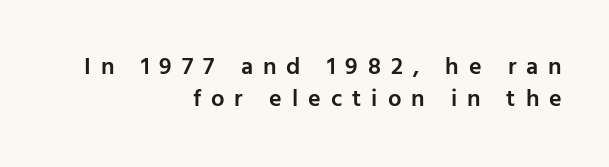
Is the block centered? No — it sits flush against the right margin. Inter-character spacing is expanded well beyond the font's built-in metrics. Leading matches the norm, producing a regular column. These lines carry some extra weight — a demibold, not a full bold.
